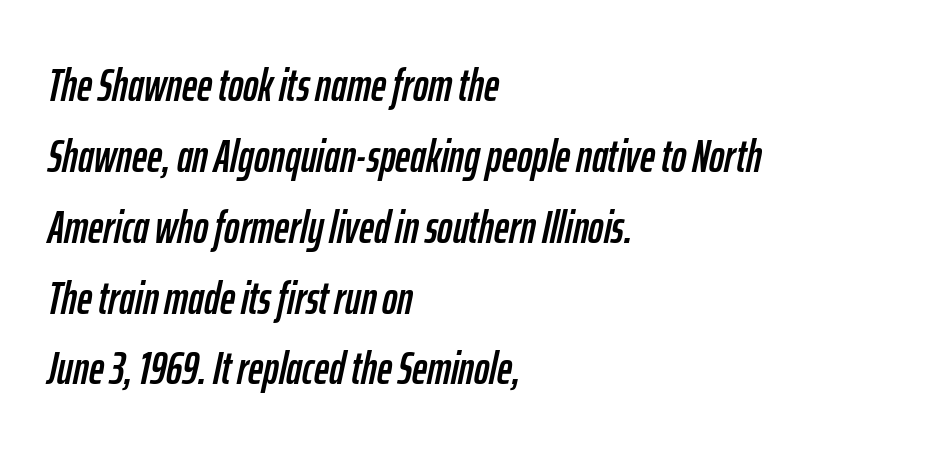
{"italic": "yes", "lean": "right", "slant_degrees": 12, "width": "condensed", "stroke_contrast": "low", "x_height": "medium", "monospaced": "no", "underline": "no", "align": "left", "line_spacing": "normal", "line_spacing_ratio": 1.54, "letter_spacing": "normal", "letter_spacing_em": 0.0, "glyph_px": 46}
